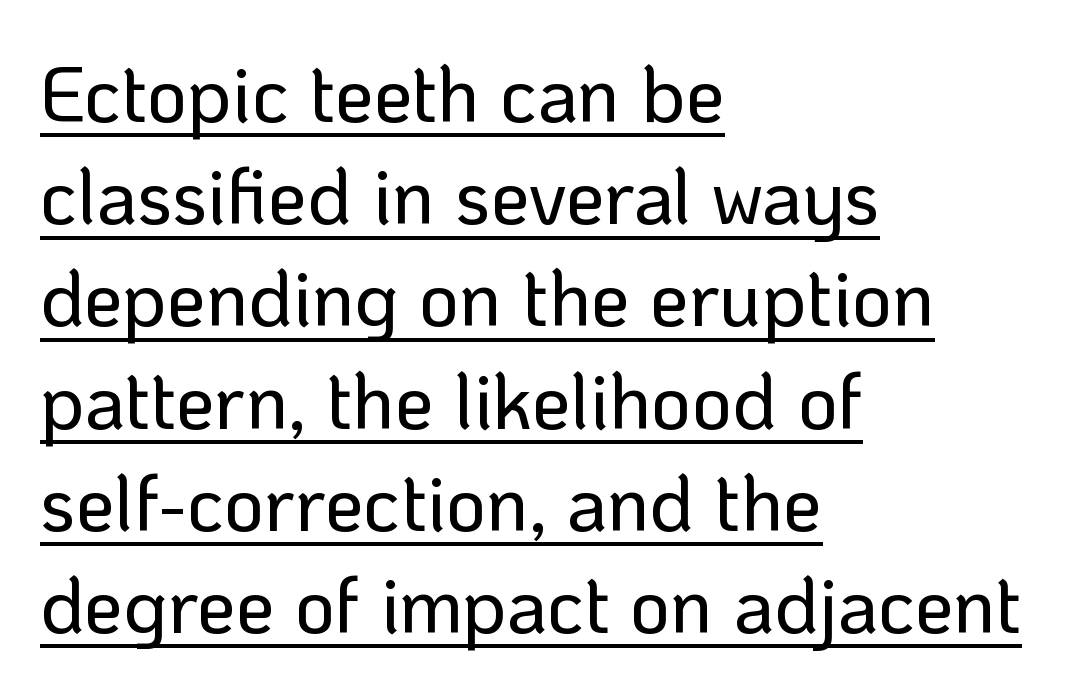
{"serif": "no", "italic": "no", "width": "normal", "stroke_contrast": "low", "x_height": "medium", "monospaced": "no", "underline": "yes", "align": "left", "line_spacing": "normal", "line_spacing_ratio": 1.31, "letter_spacing": "normal", "letter_spacing_em": 0.0, "glyph_px": 78}
